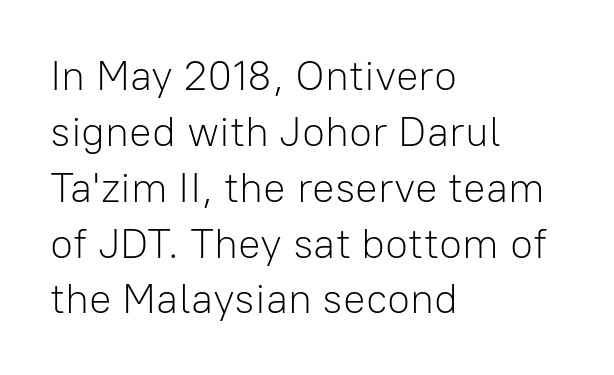
The image shows 42 px light sans-serif type, upright; set left-aligned, normal line spacing (1.33x), normal letter spacing, not underlined; low stroke contrast and a medium x-height.
